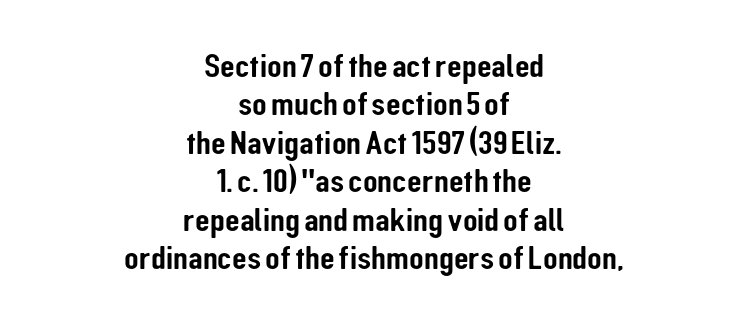
No extra tracking has been applied to these lines. Clear beneath every line of the passage. Teacher's note: observe the equal gaps on both sides — that is centered alignment. Nope, no serifs anywhere on these letters. These lines huddle together more closely than default settings would place them. These lines were composed using upright roman letters.
